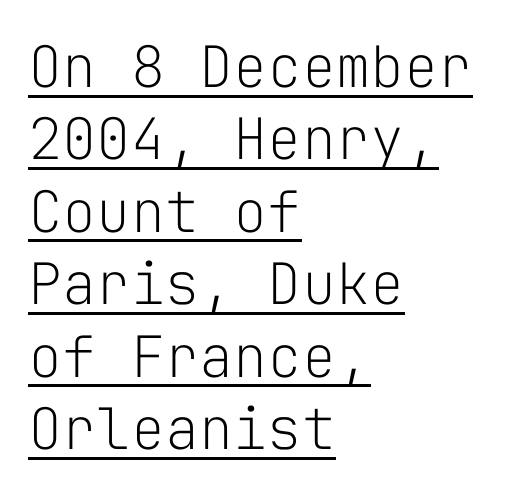
Q: Is the text bold? A: No.
Q: Is the text italic (slanted)? A: No, it is upright.
Q: Is the typeface a serif or a sans-serif typeface? A: Sans-serif.
Q: Is the text underlined? A: Yes.
Q: How is the paragraph aligned? A: Left-aligned.
Q: Is the spacing between letters normal or unusually wide? A: Normal.
Q: Is the spacing between lines tight, normal or loose? A: Normal.
Q: Width (condensed, normal, or wide)? A: Normal.
Q: Stroke contrast? A: Low.
Q: x-height? A: Medium.
Q: Monospaced? A: Yes.
